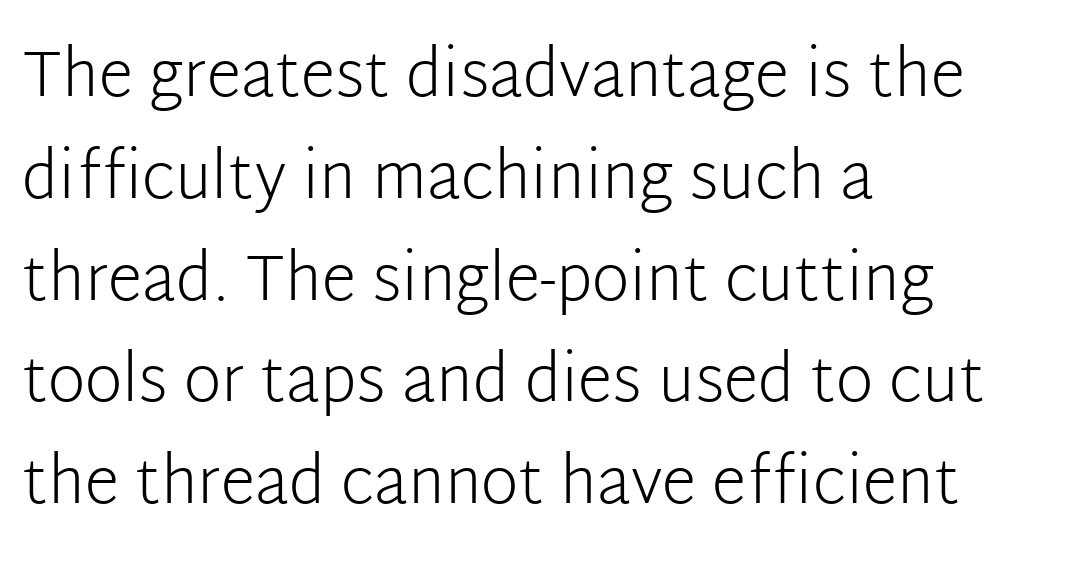
{"serif": "no", "italic": "no", "bold": "no", "weight": "light", "width": "normal", "stroke_contrast": "low", "x_height": "medium", "monospaced": "no", "underline": "no", "align": "left", "line_spacing": "normal", "line_spacing_ratio": 1.59, "letter_spacing": "normal", "letter_spacing_em": 0.0, "glyph_px": 64}
